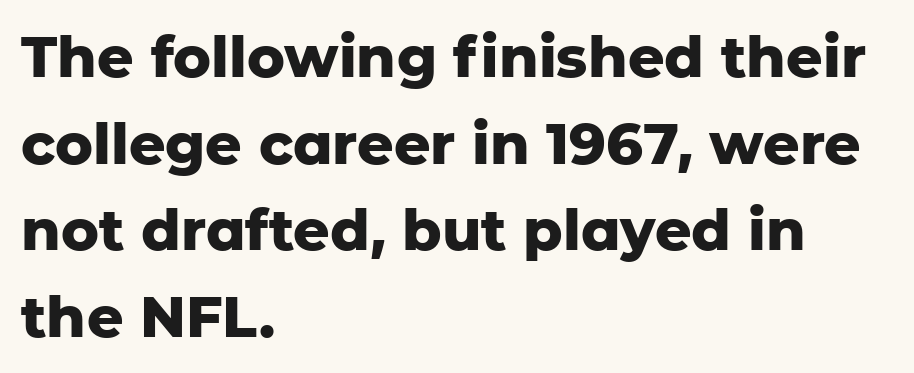
The image shows 57 px heavy sans-serif type, upright; set left-aligned, normal line spacing (1.52x), normal letter spacing, not underlined; low stroke contrast and a medium x-height.
